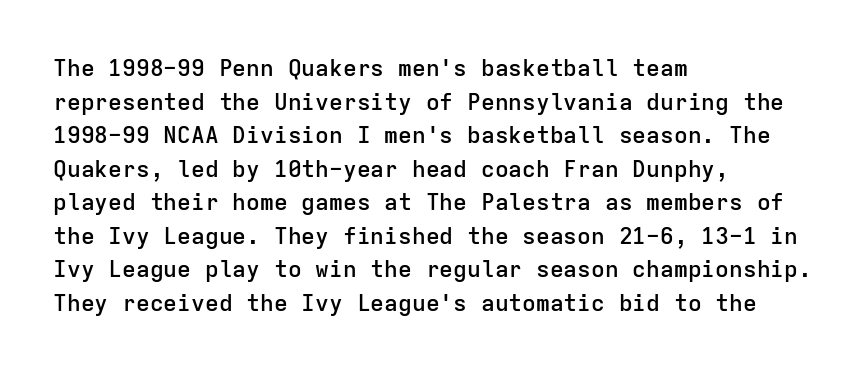
Q: Is the text bold? A: Semi-bold.
Q: Is the text italic (slanted)? A: No, it is upright.
Q: Is the text underlined? A: No.
Q: How is the paragraph aligned? A: Left-aligned.
Q: Is the spacing between letters normal or unusually wide? A: Normal.
Q: Is the spacing between lines tight, normal or loose? A: Normal.
